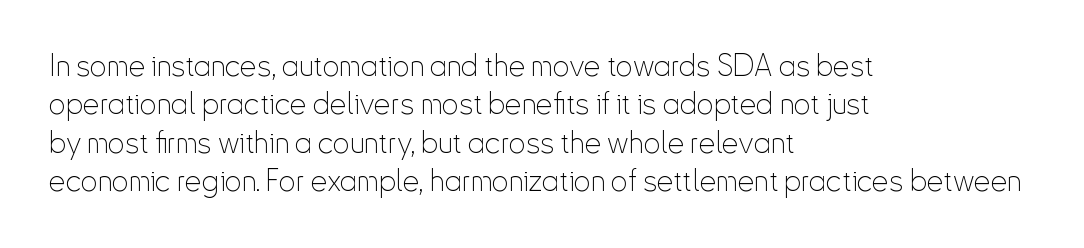
{"serif": "no", "italic": "no", "bold": "no", "weight": "thin", "width": "condensed", "stroke_contrast": "low", "x_height": "small", "monospaced": "no", "underline": "no", "align": "left", "line_spacing": "normal", "line_spacing_ratio": 1.28, "letter_spacing": "normal", "letter_spacing_em": 0.0, "glyph_px": 30}
